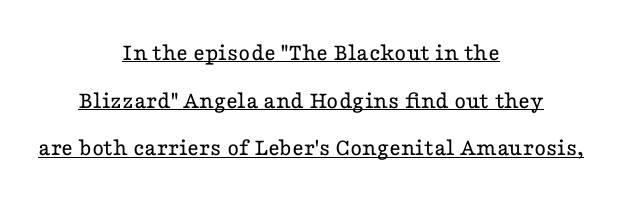
{"italic": "no", "bold": "no", "underline": "yes", "align": "center", "line_spacing": "loose", "line_spacing_ratio": 1.91, "letter_spacing": "normal", "letter_spacing_em": 0.0, "glyph_px": 25}
